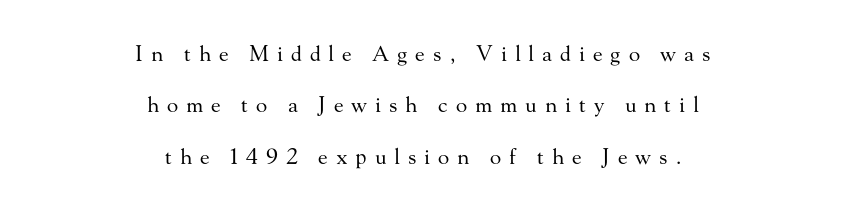
{"italic": "no", "bold": "no", "underline": "no", "align": "center", "line_spacing": "loose", "line_spacing_ratio": 2.45, "letter_spacing": "wide", "letter_spacing_em": 0.38, "glyph_px": 21}
